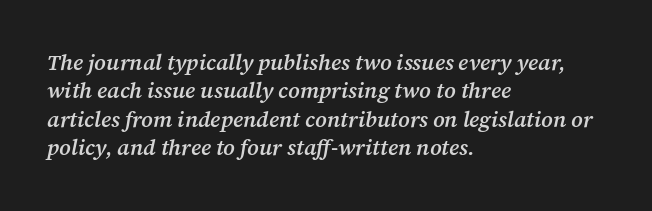
The letters are semibold — heavier than regular but short of a full bold. Words float on clear page, feet unadorned. Posture: slanted. Honestly, the row spacing looks completely unremarkable. Caption: multi-line text, flush left, ragged right. The line texture is even and compact thanks to regular tracking.
